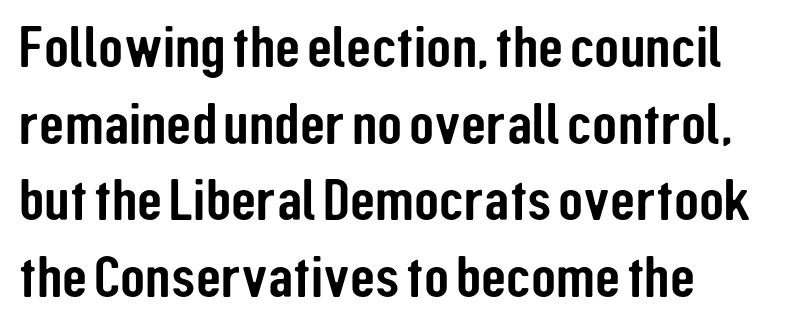
Is this a fixed-width face? No — the glyphs have proportional, varying widths. The designer went with a sans here, leaving each stem footless. The setting favours the left margin, as ordinary paragraphs usually do. Underlining? Definitely not there.
